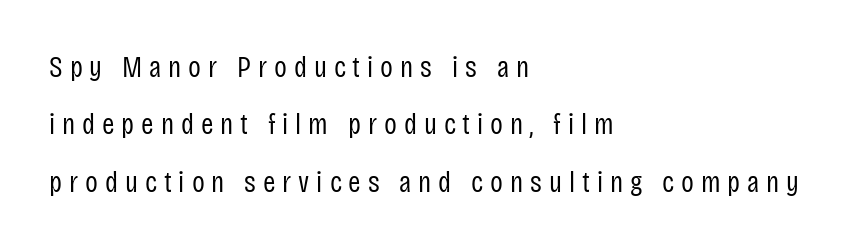
The image shows 30 px regular-weight, condensed sans-serif type, upright; set left-aligned, loose line spacing (1.91x), unusually wide letter spacing (+0.23 em), not underlined; low stroke contrast and a large x-height.
